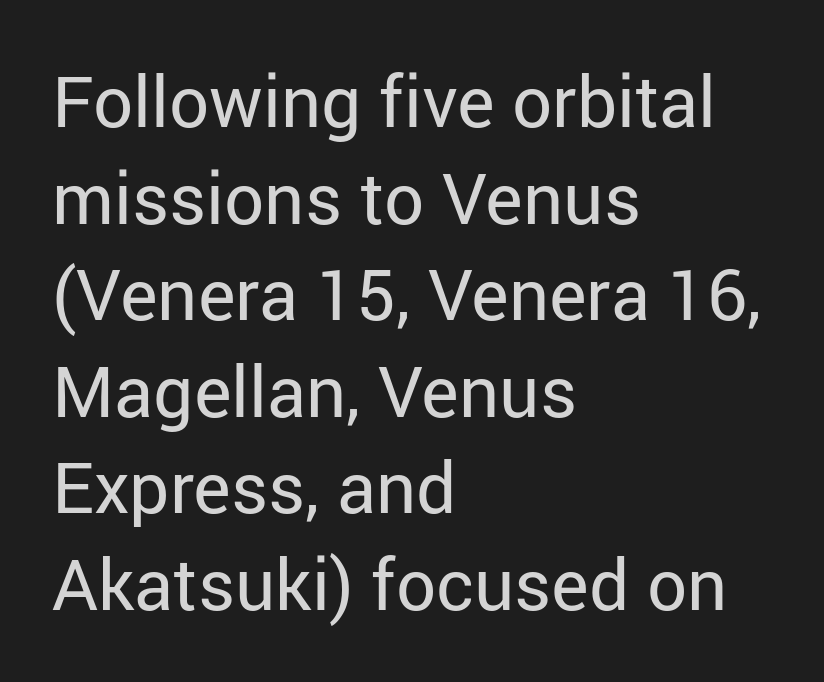
Q: Is the text bold? A: No.
Q: Is the text italic (slanted)? A: No, it is upright.
Q: Is the typeface a serif or a sans-serif typeface? A: Sans-serif.
Q: Is the text underlined? A: No.
Q: How is the paragraph aligned? A: Left-aligned.
Q: Is the spacing between letters normal or unusually wide? A: Normal.
Q: Is the spacing between lines tight, normal or loose? A: Normal.
Q: Width (condensed, normal, or wide)? A: Normal.
Q: Stroke contrast? A: Low.
Q: x-height? A: Medium.
Q: Monospaced? A: No.
